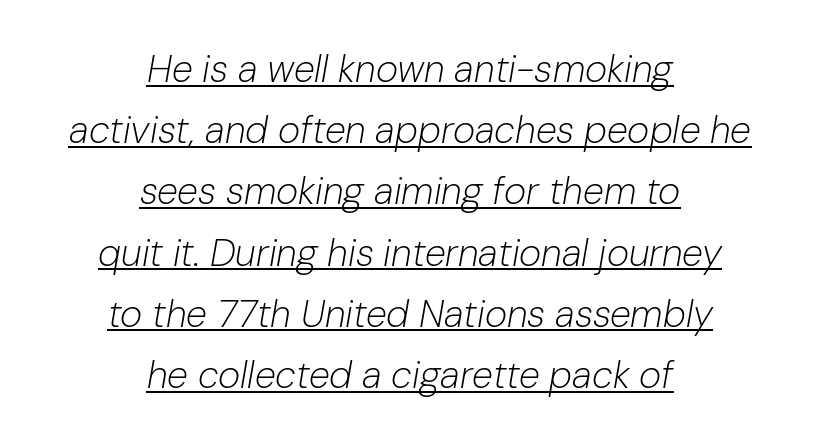
The typesetter has applied underlining to the passage shown. The rendering positions every line midway between the sides. Quick note: italic. Character widths vary here, with narrow letters taking less room than wide ones. The block of text has a typical density, with ordinary space between rows. Nobody touched the tracking dial on this one.
